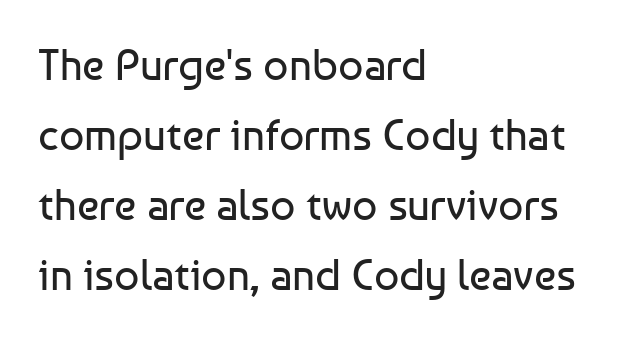
The image shows 44 px regular-weight sans-serif type, upright; set left-aligned, normal line spacing (1.59x), normal letter spacing, not underlined; low stroke contrast and a medium x-height.
